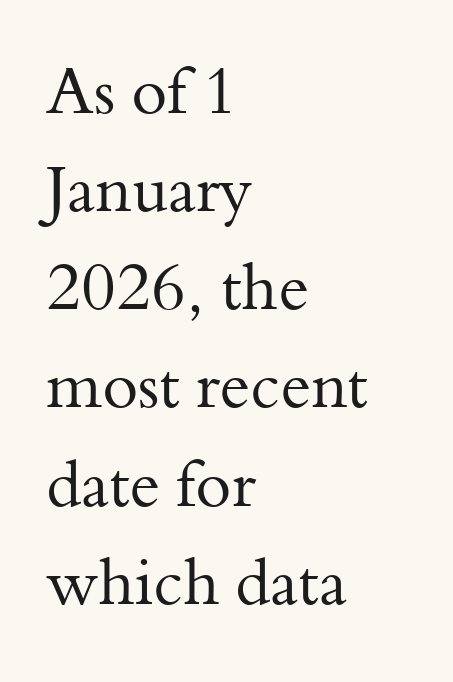
The image shows 65 px regular-weight serif type, upright; set left-aligned, normal line spacing (1.51x), normal letter spacing, not underlined; medium stroke contrast and a small x-height.
